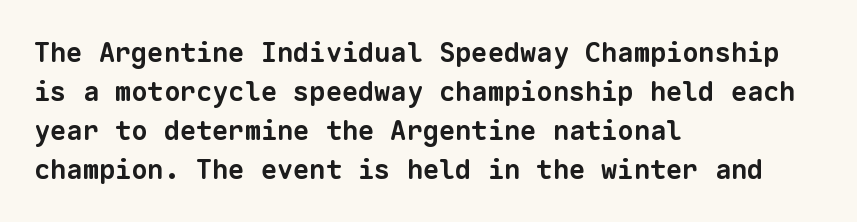
{"bold": "yes", "underline": "no", "align": "left", "line_spacing": "normal", "line_spacing_ratio": 1.44, "letter_spacing": "normal", "letter_spacing_em": 0.0, "glyph_px": 27}
